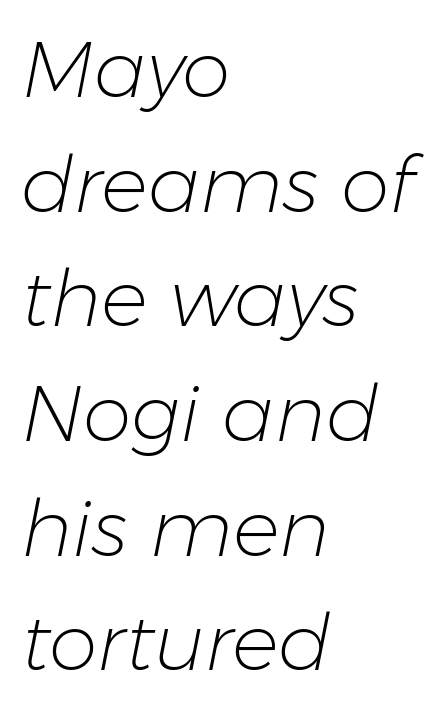
The image shows 78 px light type, italic (leaning right); set left-aligned, normal line spacing (1.47x), normal letter spacing, not underlined; low stroke contrast and a medium x-height.
